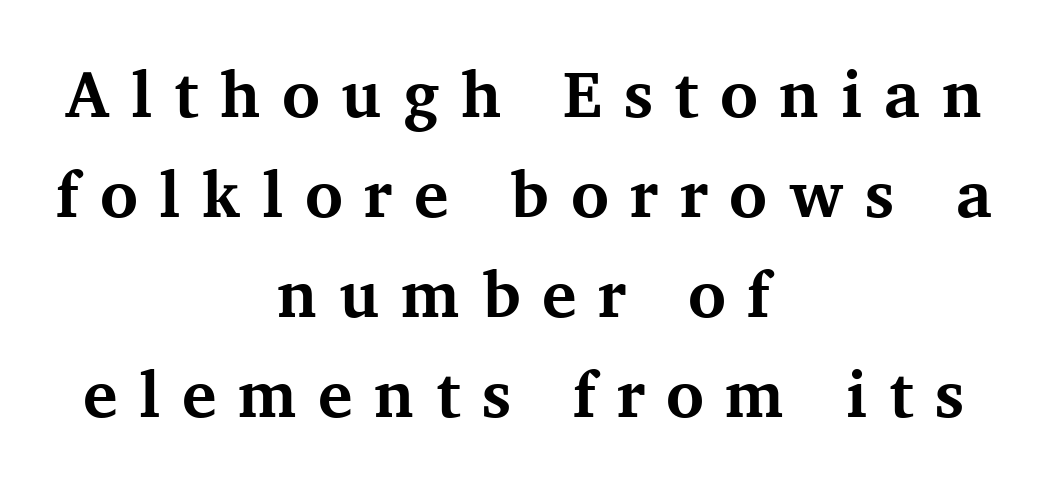
{"serif": "yes", "italic": "no", "bold": "yes", "weight": "bold", "width": "normal", "stroke_contrast": "medium", "x_height": "medium", "monospaced": "no", "underline": "no", "align": "center", "line_spacing": "normal", "line_spacing_ratio": 1.54, "letter_spacing": "wide", "letter_spacing_em": 0.33, "glyph_px": 65}
